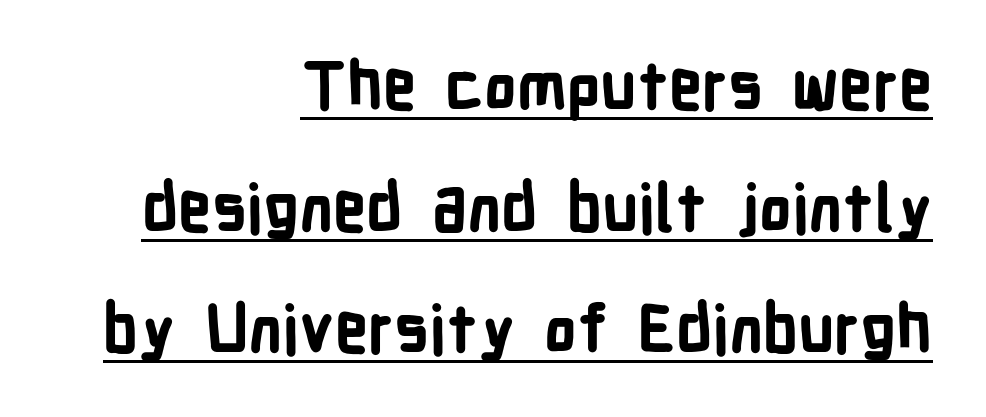
The strokes are fattened all the way to bold. Character widths vary here, with narrow letters taking less room than wide ones. Every stem runs plumb, perpendicular to the baseline. The rendering keeps characters at their native spacing.
